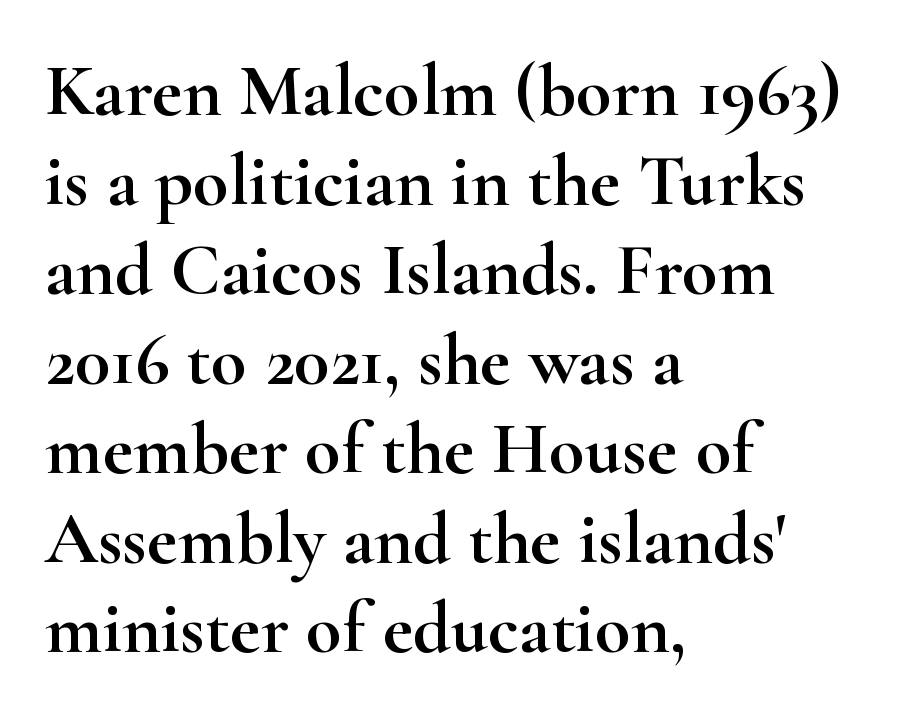
{"serif": "yes", "italic": "no", "width": "wide", "stroke_contrast": "high", "x_height": "small", "monospaced": "no", "underline": "no", "align": "left", "line_spacing_ratio": 1.21, "letter_spacing": "normal", "letter_spacing_em": 0.0, "glyph_px": 74}
